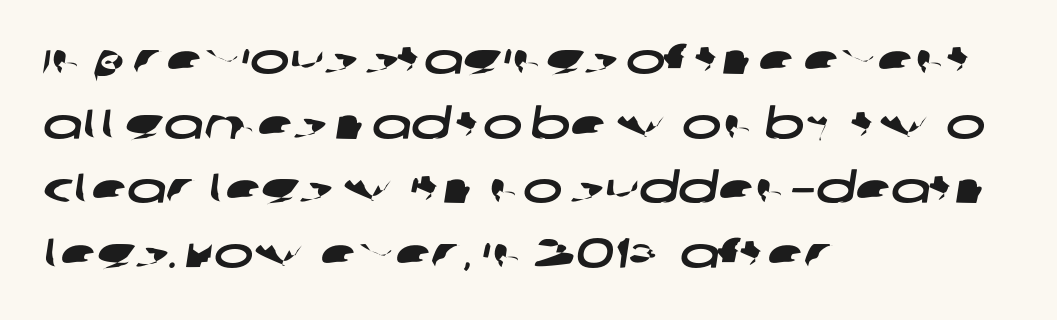
The image shows 42 px wide sans-serif type; set left-aligned, normal line spacing (1.54x), normal letter spacing, not underlined; low stroke contrast and a large x-height.
